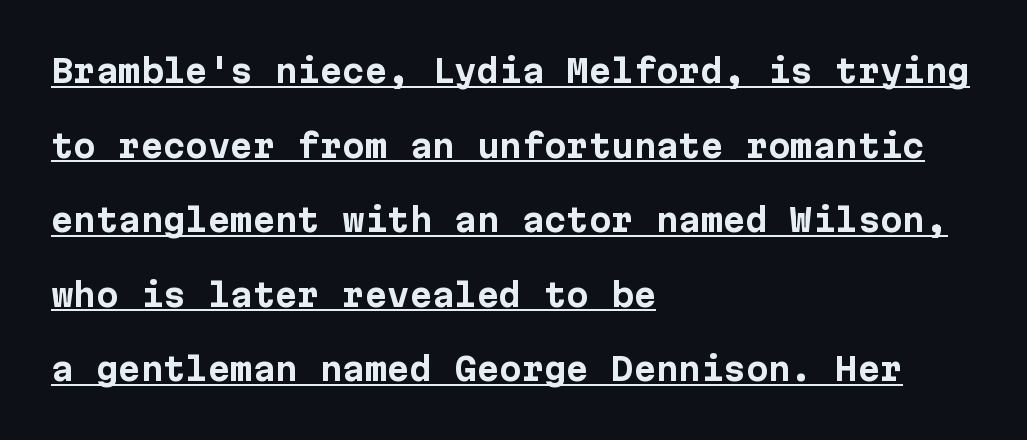
{"serif": "no", "italic": "no", "bold": "yes", "weight": "bold", "width": "normal", "stroke_contrast": "low", "x_height": "medium", "underline": "yes", "align": "left", "line_spacing": "loose", "line_spacing_ratio": 2.33, "letter_spacing": "normal", "letter_spacing_em": 0.0, "glyph_px": 32}
